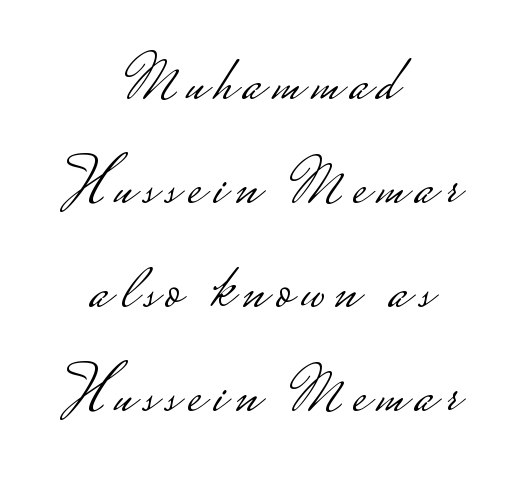
The image shows 65 px light, wide sans-serif type; set centered, normal line spacing (1.6x), not underlined; low stroke contrast.
